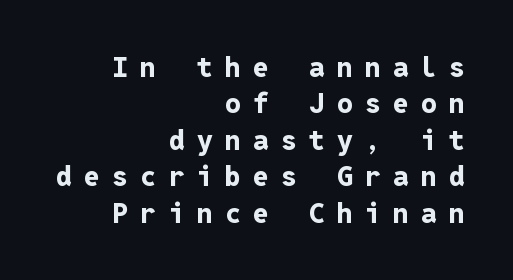
{"serif": "no", "italic": "no", "bold": "yes", "weight": "bold", "width": "normal", "stroke_contrast": "low", "x_height": "medium", "monospaced": "yes", "underline": "no", "align": "right", "line_spacing": "normal", "line_spacing_ratio": 1.3, "letter_spacing": "wide", "letter_spacing_em": 0.44, "glyph_px": 28}
